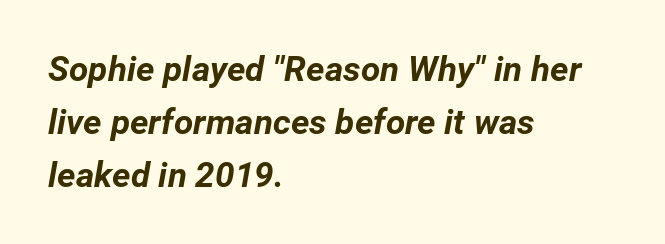
Q: Is the text bold? A: Yes.
Q: Is the text italic (slanted)? A: Yes, it leans right by about 12 degrees.
Q: Is the text underlined? A: No.
Q: How is the paragraph aligned? A: Left-aligned.
Q: Is the spacing between letters normal or unusually wide? A: Normal.
Q: Is the spacing between lines tight, normal or loose? A: Normal.
Q: Width (condensed, normal, or wide)? A: Normal.
Q: Stroke contrast? A: Low.
Q: x-height? A: Medium.
Q: Monospaced? A: No.
